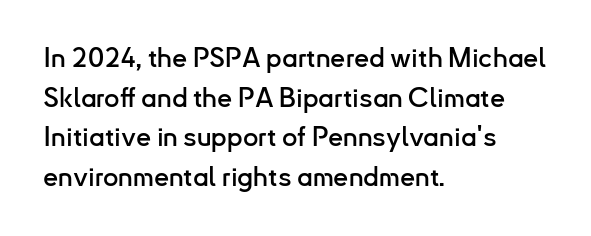
Q: Is the text italic (slanted)? A: No, it is upright.
Q: Is the text underlined? A: No.
Q: How is the paragraph aligned? A: Left-aligned.
Q: Is the spacing between letters normal or unusually wide? A: Normal.
Q: Is the spacing between lines tight, normal or loose? A: Normal.
